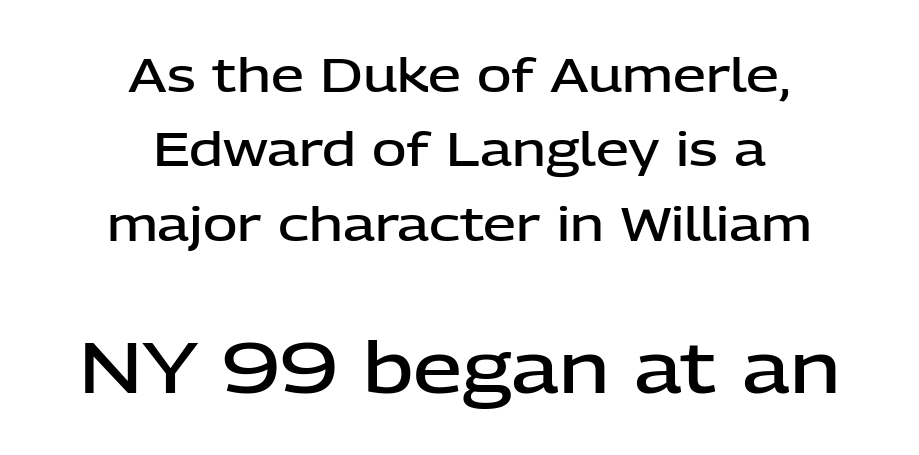
The glyphs in this specimen are sans serif. Scale increases going downward across the two blocks. Students, observe: this is what conventionally led text looks like. Designer's note — italics off, roman on. Any mark beneath the type? The region is blank. These lines are rendered in a variable-pitch font.
